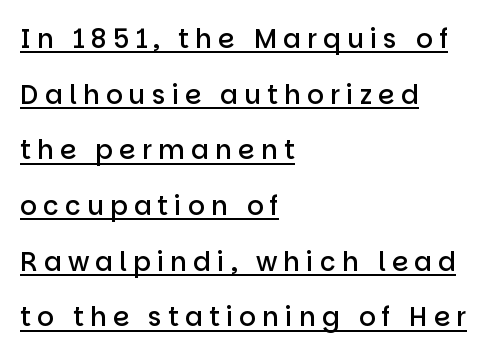
Q: Is the text bold? A: Semi-bold.
Q: Is the text italic (slanted)? A: No, it is upright.
Q: Is the text underlined? A: Yes.
Q: How is the paragraph aligned? A: Left-aligned.
Q: Is the spacing between letters normal or unusually wide? A: Unusually wide.
Q: Is the spacing between lines tight, normal or loose? A: Loose.
